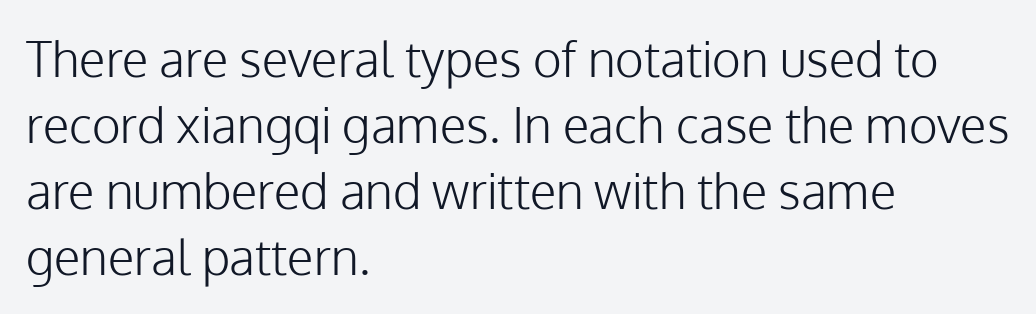
No extra ink here — the face is not bold. The specimen reads as upright at a glance. The horizontal fit of the characters is conventional and even. This rendering uses left alignment, leaving the right contour irregular.
